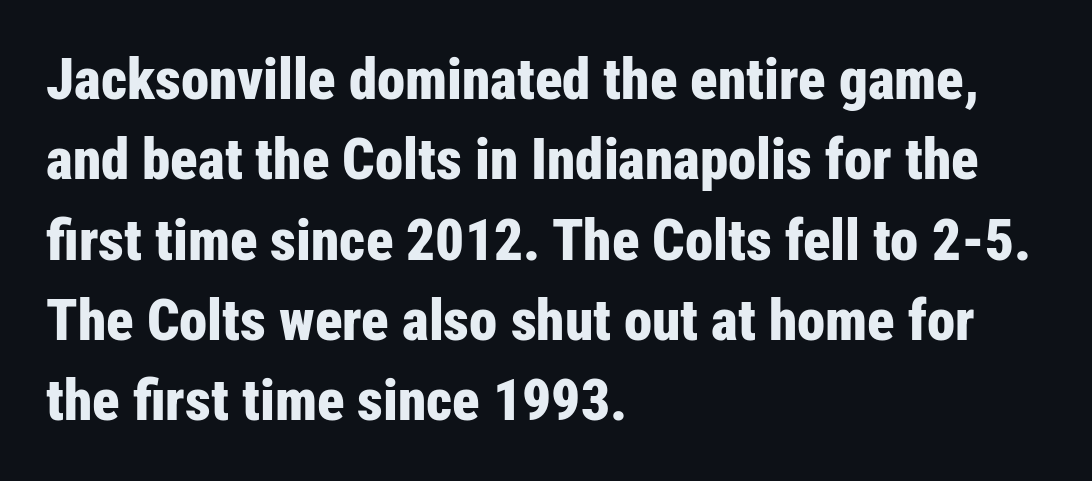
{"serif": "no", "italic": "no", "bold": "yes", "weight": "bold", "width": "condensed", "stroke_contrast": "low", "x_height": "medium", "monospaced": "no", "underline": "no", "align": "left", "line_spacing": "normal", "line_spacing_ratio": 1.41, "letter_spacing": "normal", "letter_spacing_em": 0.0, "glyph_px": 57}
